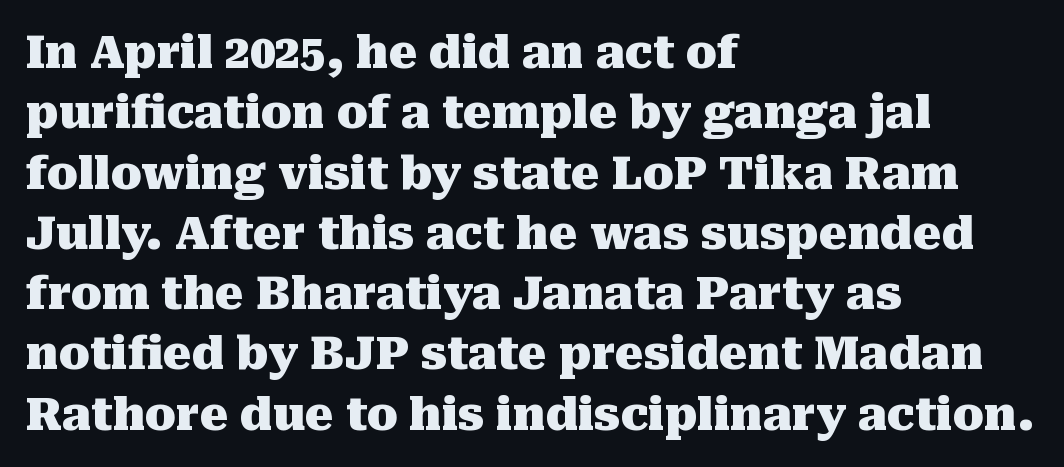
The image shows 45 px heavy serif type, upright; set left-aligned, normal line spacing (1.34x), normal letter spacing, not underlined; medium stroke contrast and a medium x-height.
